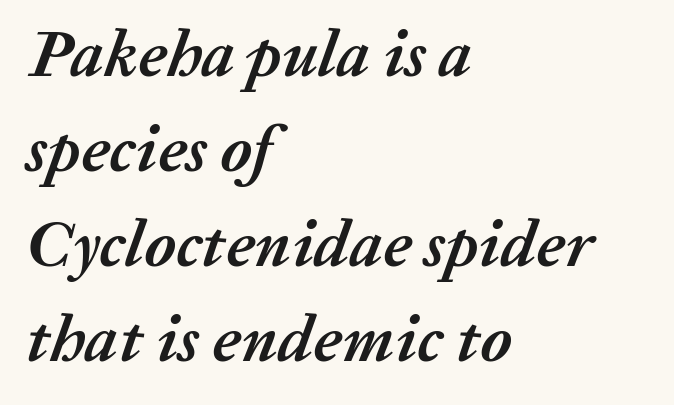
Q: Is the text bold? A: Yes.
Q: Is the text italic (slanted)? A: Yes, it leans right by about 20 degrees.
Q: Is the text underlined? A: No.
Q: How is the paragraph aligned? A: Left-aligned.
Q: Is the spacing between letters normal or unusually wide? A: Normal.
Q: Is the spacing between lines tight, normal or loose? A: Normal.
Q: Width (condensed, normal, or wide)? A: Normal.
Q: Stroke contrast? A: Medium.
Q: x-height? A: Medium.
Q: Monospaced? A: No.
